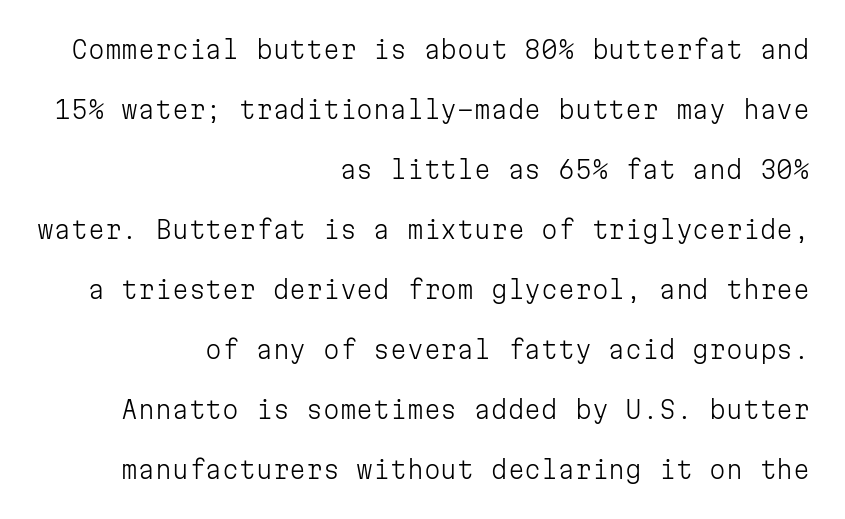
{"italic": "no", "bold": "no", "underline": "no", "align": "right", "line_spacing": "loose", "line_spacing_ratio": 2.5, "letter_spacing": "normal", "letter_spacing_em": 0.0, "glyph_px": 24}
